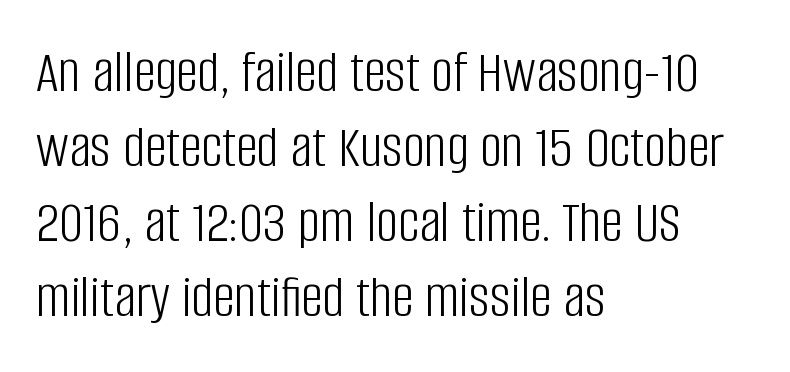
The image shows 61 px light, condensed sans-serif type, upright; set left-aligned, line spacing 1.23x, normal letter spacing, not underlined; low stroke contrast and a large x-height.
